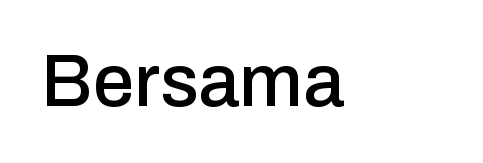
The image shows 74 px sans-serif type, upright; set normal letter spacing, not underlined; low stroke contrast and a medium x-height.
